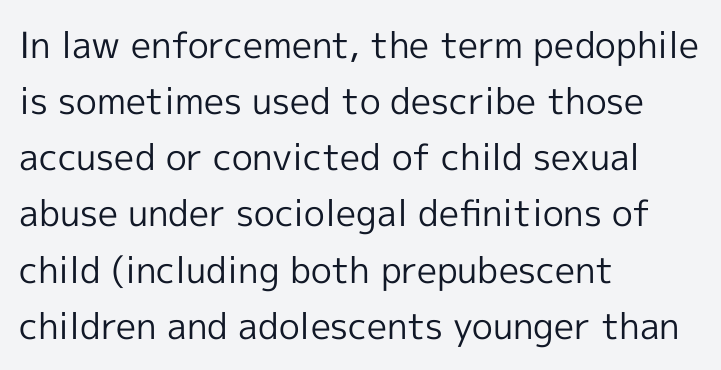
Here the designer chose a conventional face with non-uniform glyph widths. Is the block centered? No — it sits flush against the left margin. You can tell from the bare stems that sans-serif type was used. These lines keep a tight, regular rhythm from letter to letter. Is the stroke heavy? The answer is a plain regular-or-lighter. The lettering holds an erect, upright posture throughout.
